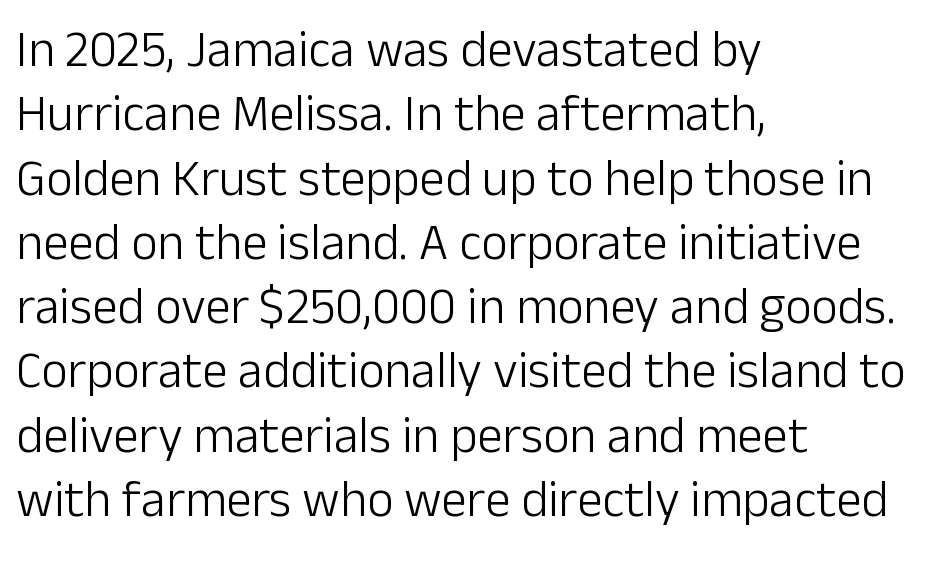
{"serif": "no", "italic": "no", "bold": "no", "weight": "light", "width": "normal", "stroke_contrast": "low", "x_height": "medium", "monospaced": "no", "underline": "no", "align": "left", "line_spacing": "normal", "line_spacing_ratio": 1.26, "letter_spacing": "normal", "letter_spacing_em": 0.0, "glyph_px": 51}
